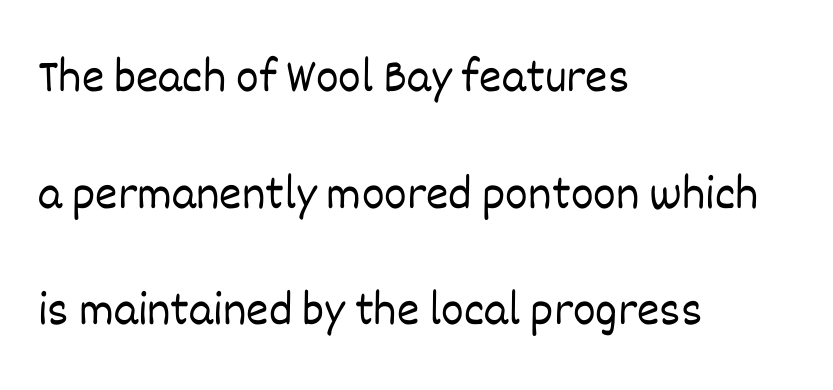
Q: Is the text bold? A: No.
Q: Is the text italic (slanted)? A: No, it is upright.
Q: Is the text underlined? A: No.
Q: How is the paragraph aligned? A: Left-aligned.
Q: Is the spacing between letters normal or unusually wide? A: Normal.
Q: Is the spacing between lines tight, normal or loose? A: Loose.
Q: Width (condensed, normal, or wide)? A: Normal.
Q: Stroke contrast? A: Low.
Q: x-height? A: Large.
Q: Monospaced? A: No.
